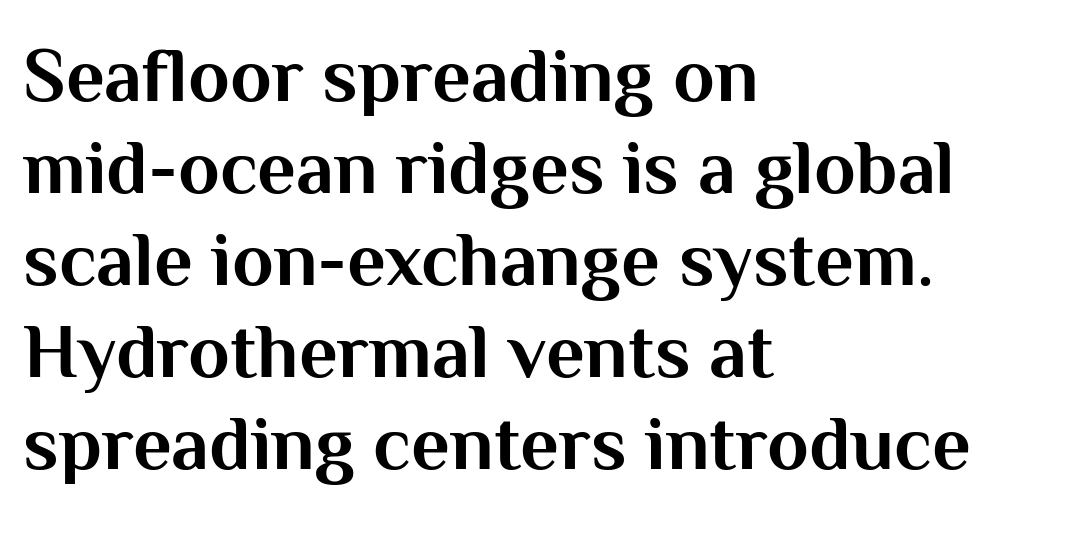
Caption: multi-line text, flush left, ragged right. Nobody touched the tracking dial on this one. Is this a sans? Yes — the strokes have no serifs. Do the characters align in a grid? No, the font is proportional. Is there any slant? The stems are plumb.
